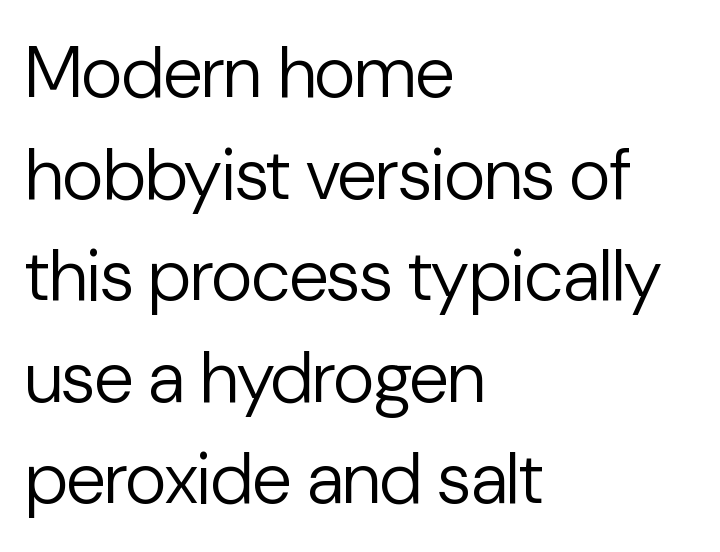
{"serif": "no", "italic": "no", "bold": "no", "weight": "regular", "width": "normal", "stroke_contrast": "low", "x_height": "medium", "monospaced": "no", "underline": "no", "align": "left", "line_spacing": "normal", "line_spacing_ratio": 1.41, "letter_spacing": "normal", "letter_spacing_em": 0.0, "glyph_px": 72}
